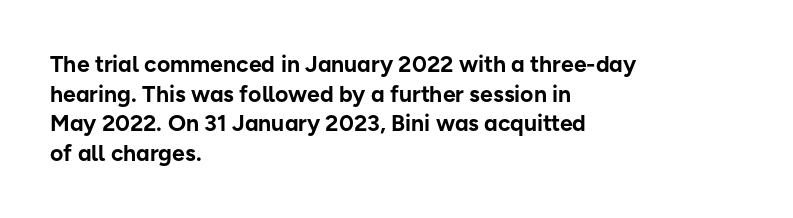
The image shows 23 px bold type, upright; set left-aligned, normal line spacing (1.29x), normal letter spacing, not underlined.
